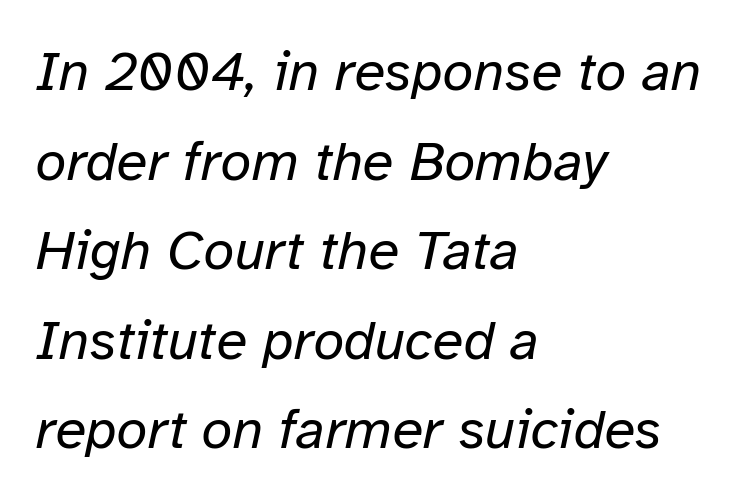
The image shows 56 px regular-weight type, italic (leaning right); set left-aligned, normal line spacing (1.6x), normal letter spacing, not underlined; low stroke contrast and a medium x-height.
